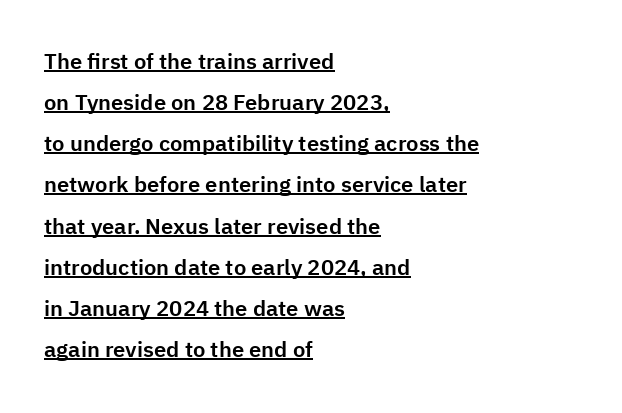
{"italic": "no", "underline": "yes", "align": "left", "line_spacing_ratio": 1.87, "letter_spacing": "normal", "letter_spacing_em": 0.0, "glyph_px": 22}
